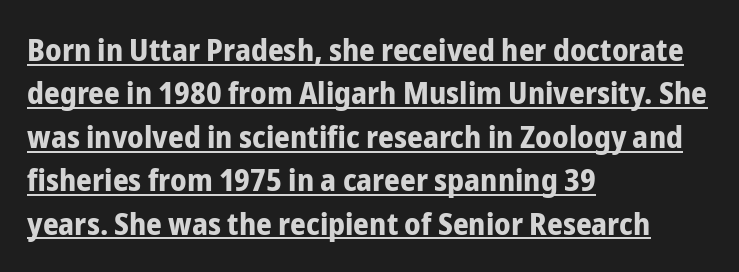
Q: Is the text bold? A: Yes.
Q: Is the text italic (slanted)? A: No, it is upright.
Q: Is the typeface a serif or a sans-serif typeface? A: Sans-serif.
Q: Is the text underlined? A: Yes.
Q: How is the paragraph aligned? A: Left-aligned.
Q: Is the spacing between letters normal or unusually wide? A: Normal.
Q: Is the spacing between lines tight, normal or loose? A: Normal.
Q: Width (condensed, normal, or wide)? A: Condensed.
Q: Stroke contrast? A: Low.
Q: x-height? A: Medium.
Q: Monospaced? A: No.
